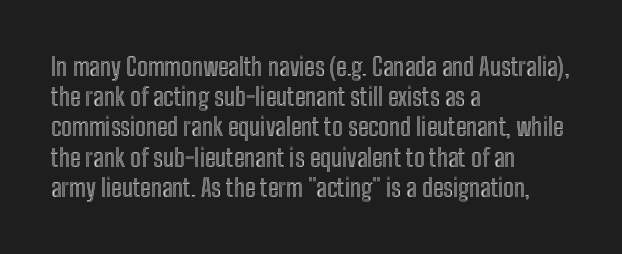
Standard letterfit; no display-style spreading of the glyphs. A typesetter would mark this as roman, not italic. Does the copy run flush right? No — it runs flush left. Words float on clear page, feet unadorned.
